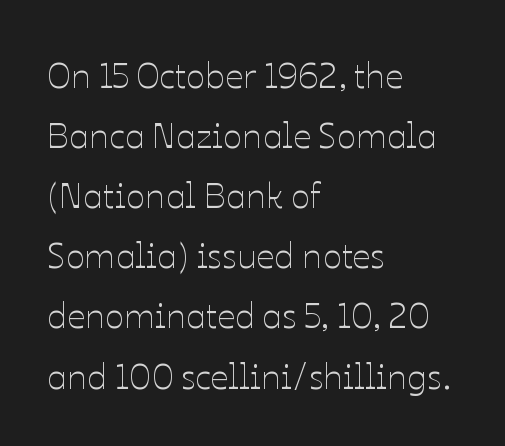
The image shows 36 px thin type, upright; set left-aligned, normal line spacing (1.67x), normal letter spacing, not underlined; low stroke contrast and a medium x-height.
